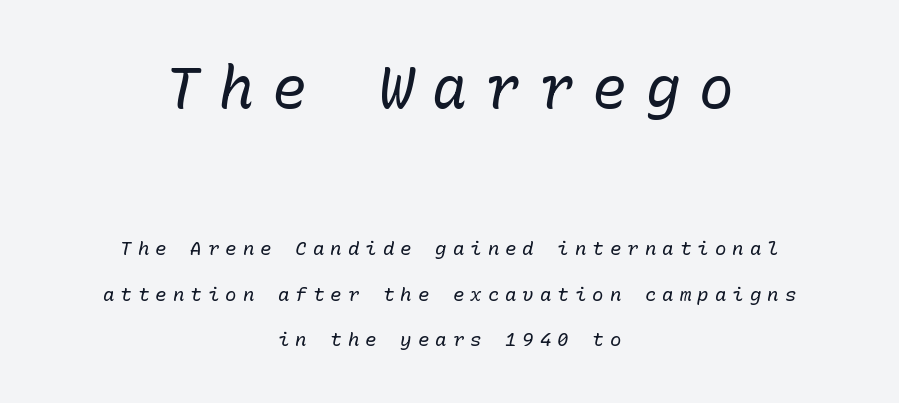
{"italic": "yes", "lean": "right", "slant_degrees": 10, "bold": "no", "weight": "regular", "width": "normal", "stroke_contrast": "low", "x_height": "medium", "monospaced": "yes", "underline": "no", "align": "center", "line_spacing": "loose", "line_spacing_ratio": 2.38, "letter_spacing": "wide", "letter_spacing_em": 0.32, "larger_block": "first", "size_ratio": 3.05, "glyph_px": 58}
